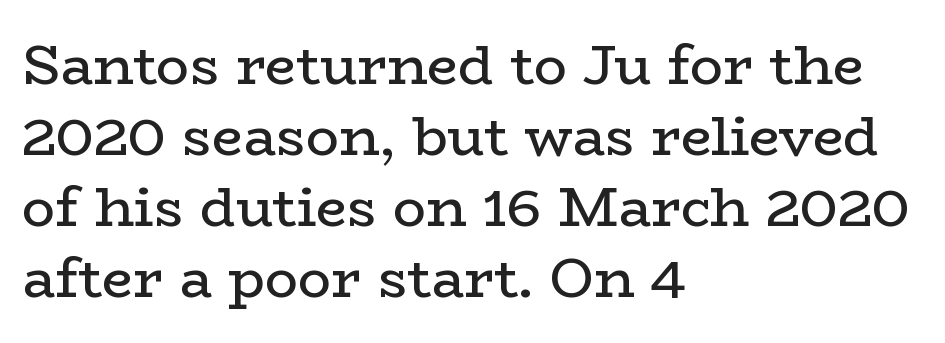
Q: Is the text bold? A: No.
Q: Is the text italic (slanted)? A: No, it is upright.
Q: Is the typeface a serif or a sans-serif typeface? A: Serif.
Q: Is the text underlined? A: No.
Q: How is the paragraph aligned? A: Left-aligned.
Q: Is the spacing between letters normal or unusually wide? A: Normal.
Q: Is the spacing between lines tight, normal or loose? A: Normal.
Q: Width (condensed, normal, or wide)? A: Wide.
Q: Stroke contrast? A: Low.
Q: x-height? A: Medium.
Q: Monospaced? A: No.
